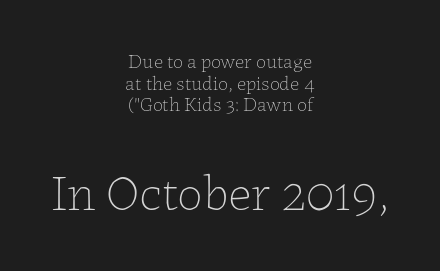
The image shows 51 px thin type, upright; set centered, tight line spacing (1.08x), normal letter spacing, not underlined; the second (bottom) block is 2.55x larger; low stroke contrast and a medium x-height.
